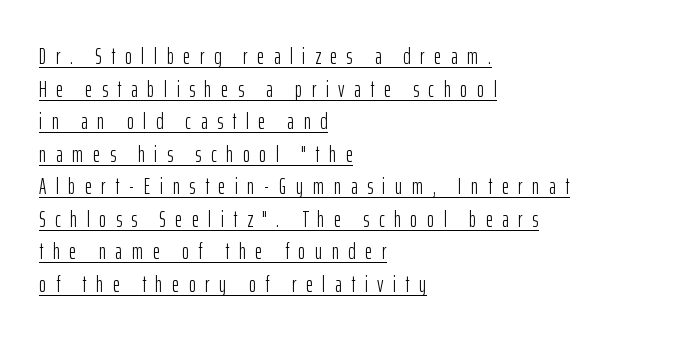
{"italic": "no", "bold": "no", "underline": "yes", "align": "left", "line_spacing": "normal", "line_spacing_ratio": 1.48, "letter_spacing": "wide", "letter_spacing_em": 0.43, "glyph_px": 22}
